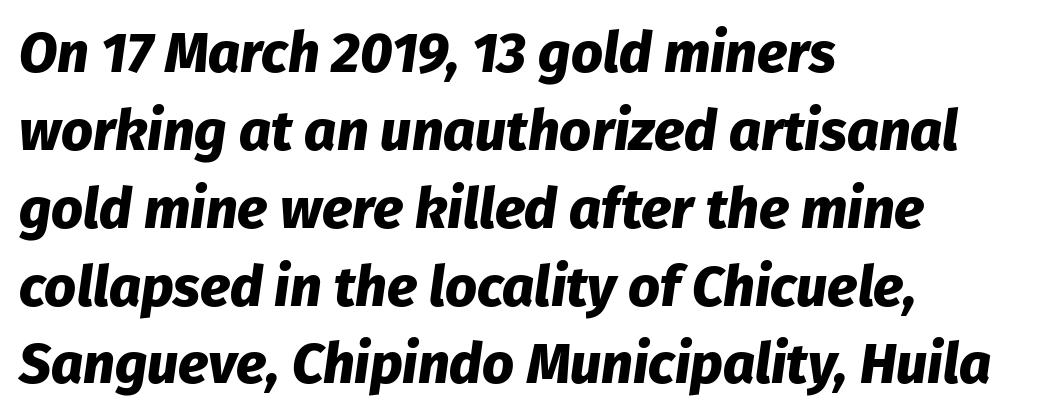
The image shows 56 px heavy type, italic (leaning right); set left-aligned, normal line spacing (1.39x), normal letter spacing, not underlined; low stroke contrast and a medium x-height.
